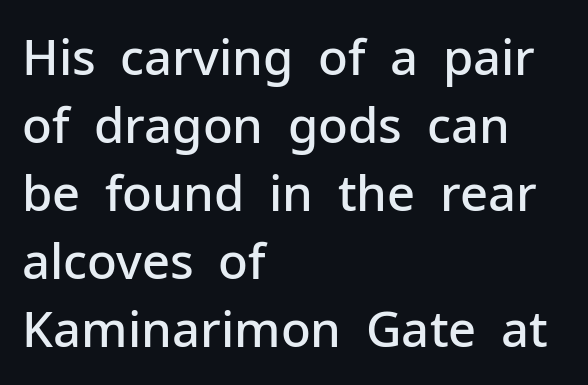
Q: Is the text bold? A: Semi-bold.
Q: Is the text italic (slanted)? A: No, it is upright.
Q: Is the typeface a serif or a sans-serif typeface? A: Sans-serif.
Q: Is the text underlined? A: No.
Q: How is the paragraph aligned? A: Left-aligned.
Q: Is the spacing between letters normal or unusually wide? A: Normal.
Q: Is the spacing between lines tight, normal or loose? A: Normal.
Q: Width (condensed, normal, or wide)? A: Normal.
Q: Stroke contrast? A: Low.
Q: x-height? A: Medium.
Q: Monospaced? A: No.
